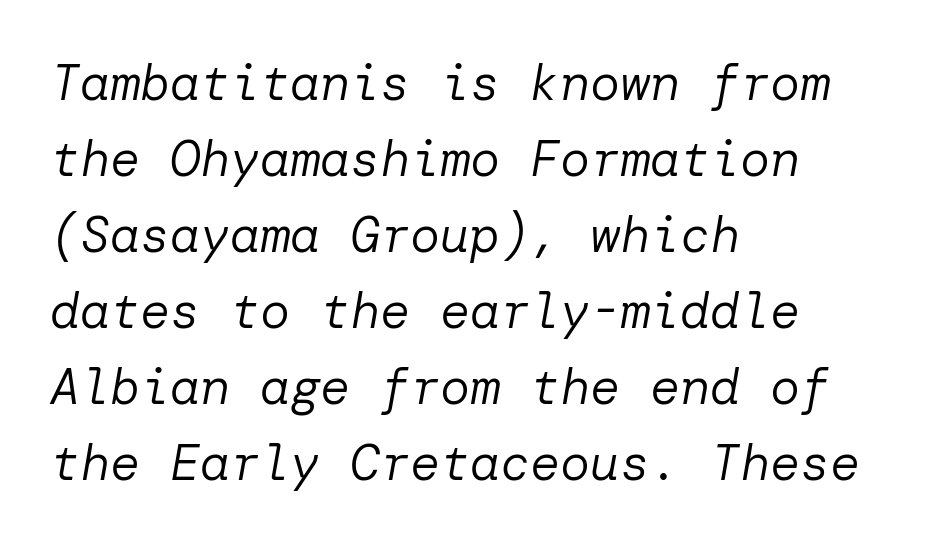
The strip under each line holds only bare page. Nobody touched the tracking dial on this one. Baseline-to-baseline distance is the conventional proportion of letter height. This rendering uses left alignment, leaving the right contour irregular. Is the type heavy? It reads as light-to-regular instead. The letters are slanted; this is an italic face.
